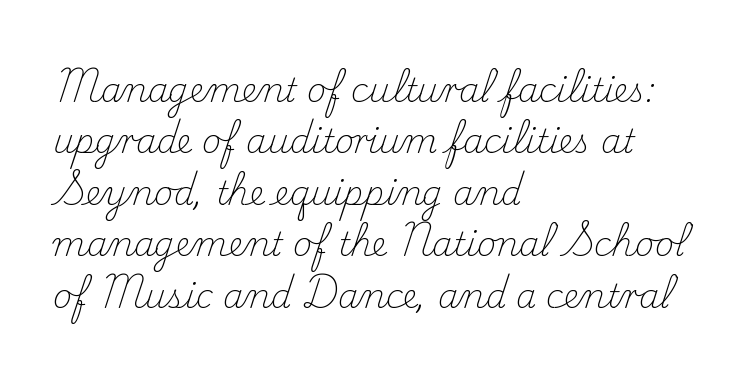
Small tapered or slab feet sit at the stroke ends, so this counts as serif. The face looks like a standard text weight, possibly lighter. The setting favours the left margin, as ordinary paragraphs usually do. The letters advance in unequal steps, a hallmark of proportional type.
